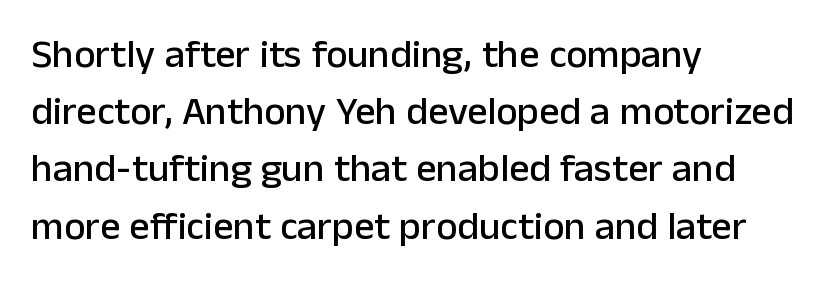
The image shows 40 px sans-serif type, upright; set left-aligned, normal line spacing (1.43x), normal letter spacing, not underlined; low stroke contrast and a medium x-height.
